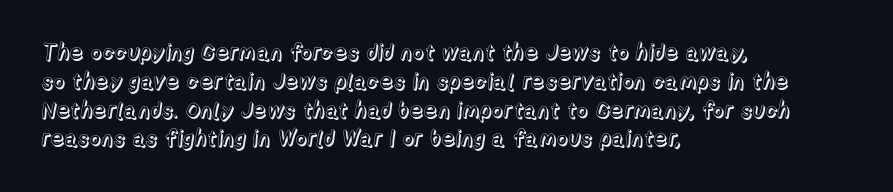
The image shows 22 px text type; set left-aligned, normal line spacing (1.31x), normal letter spacing, not underlined.
